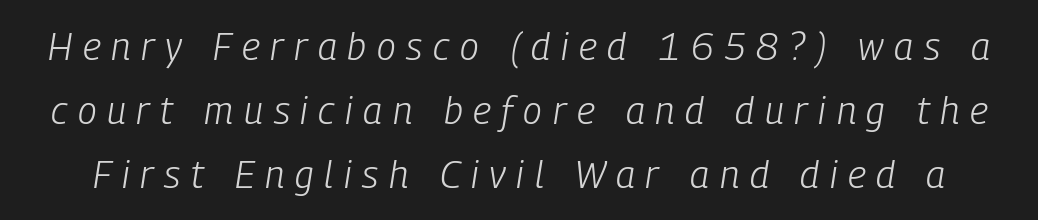
Q: Is the text bold? A: No.
Q: Is the text italic (slanted)? A: Yes, it leans right by about 9 degrees.
Q: Is the text underlined? A: No.
Q: Is the spacing between letters normal or unusually wide? A: Unusually wide.
Q: Is the spacing between lines tight, normal or loose? A: Normal.
Q: Width (condensed, normal, or wide)? A: Condensed.
Q: Stroke contrast? A: Low.
Q: x-height? A: Medium.
Q: Monospaced? A: No.
